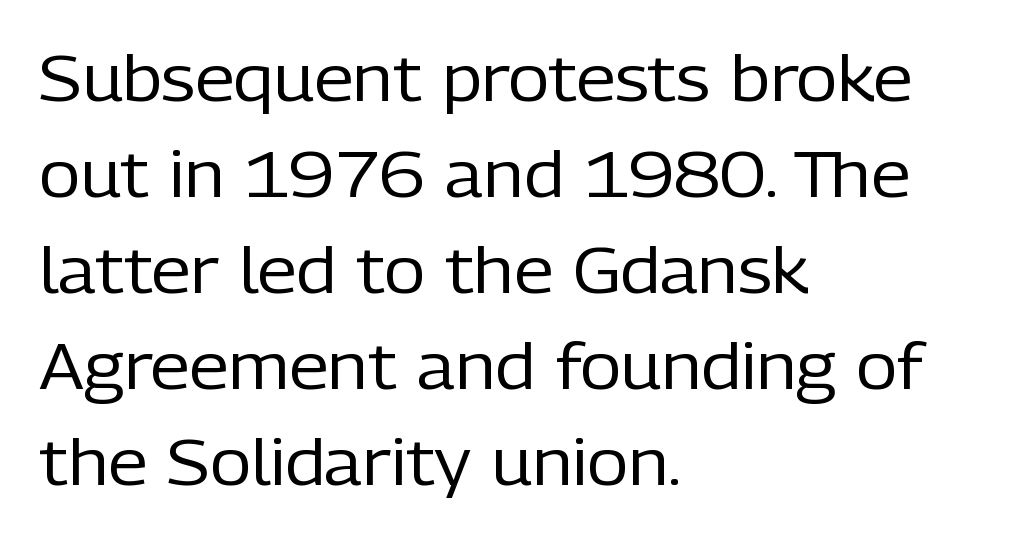
The image shows 64 px regular-weight sans-serif type, upright; set left-aligned, normal line spacing (1.5x), normal letter spacing, not underlined; low stroke contrast and a medium x-height.
